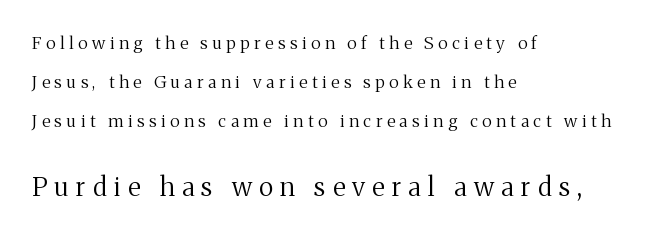
Q: Is the text bold? A: No.
Q: Is the text italic (slanted)? A: No, it is upright.
Q: Is the text underlined? A: No.
Q: How is the paragraph aligned? A: Left-aligned.
Q: Is the spacing between letters normal or unusually wide? A: Unusually wide.
Q: Is the spacing between lines tight, normal or loose? A: Loose.
Q: Which block of text is set in a larger size, the first (top) or the second (bottom)? A: The second (bottom) one.
